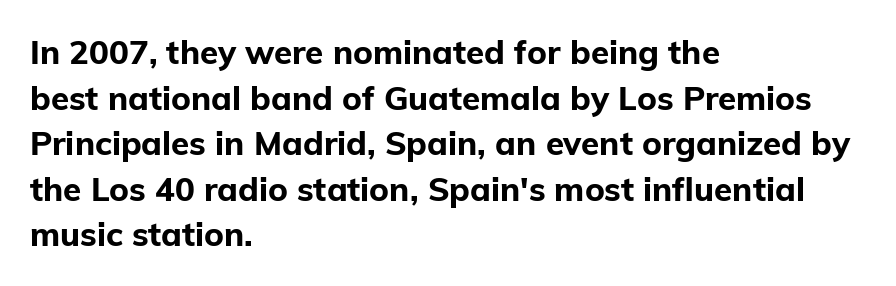
The words here are not underlined. A typesetter would call this leading conventional body-copy spacing. The letters stand straight up with perfectly vertical stems. Grotesque or geometric, the face here clearly has no serifs. Summary of weight: heavy, a full bold. Between one letter and the next there's only the usual sliver of space.
